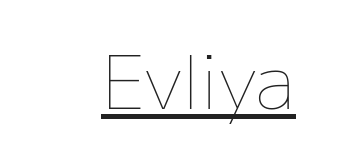
{"italic": "no", "bold": "no", "weight": "thin", "width": "normal", "stroke_contrast": "low", "x_height": "medium", "monospaced": "no", "underline": "yes", "letter_spacing": "normal", "letter_spacing_em": 0.0, "glyph_px": 73}
